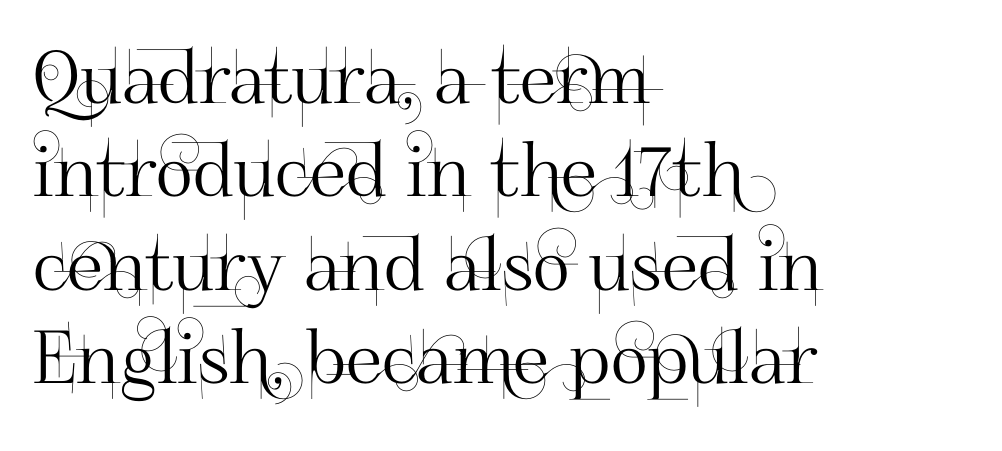
{"serif": "no", "italic": "no", "width": "normal", "stroke_contrast": "high", "x_height": "small", "monospaced": "no", "underline": "no", "align": "left", "line_spacing": "normal", "line_spacing_ratio": 1.28, "letter_spacing": "normal", "letter_spacing_em": 0.0, "glyph_px": 73}
